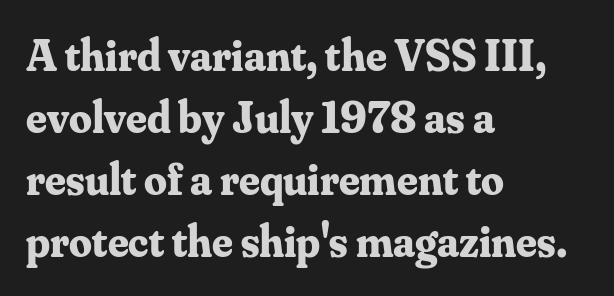
Q: Is the text bold? A: Yes.
Q: Is the text italic (slanted)? A: No, it is upright.
Q: Is the typeface a serif or a sans-serif typeface? A: Serif.
Q: Is the text underlined? A: No.
Q: How is the paragraph aligned? A: Left-aligned.
Q: Is the spacing between letters normal or unusually wide? A: Normal.
Q: Is the spacing between lines tight, normal or loose? A: Normal.
Q: Width (condensed, normal, or wide)? A: Normal.
Q: Stroke contrast? A: Medium.
Q: x-height? A: Small.
Q: Monospaced? A: No.
